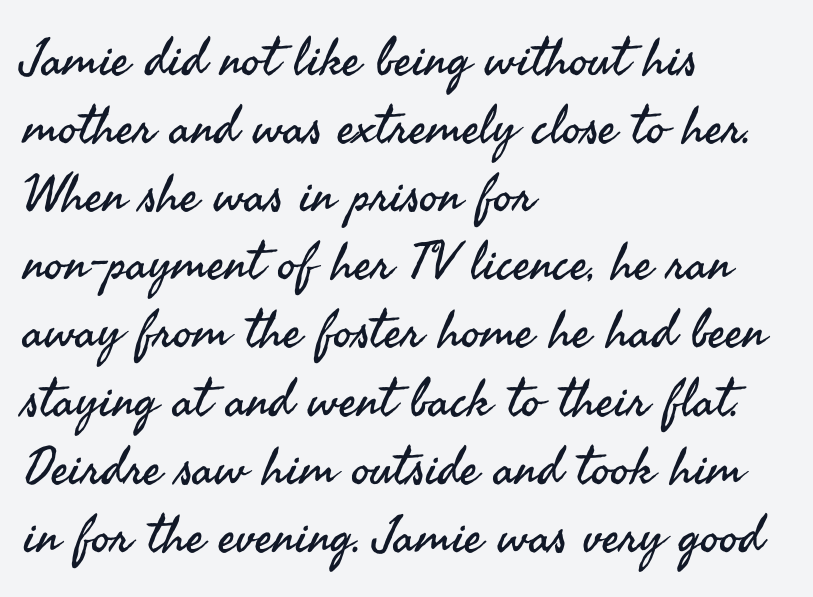
The image shows 52 px regular-weight sans-serif type; set left-aligned, normal line spacing (1.31x), normal letter spacing, not underlined; medium stroke contrast and a small x-height.
